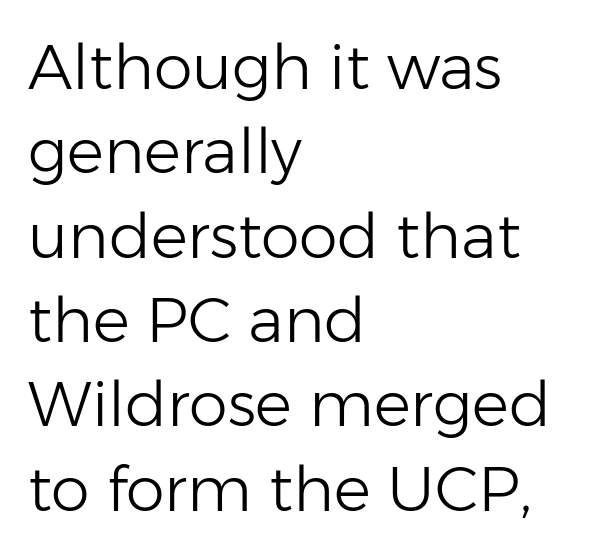
{"serif": "no", "italic": "no", "bold": "no", "weight": "light", "width": "normal", "stroke_contrast": "low", "x_height": "medium", "monospaced": "no", "underline": "no", "align": "left", "line_spacing": "normal", "line_spacing_ratio": 1.36, "letter_spacing": "normal", "letter_spacing_em": 0.0, "glyph_px": 62}
